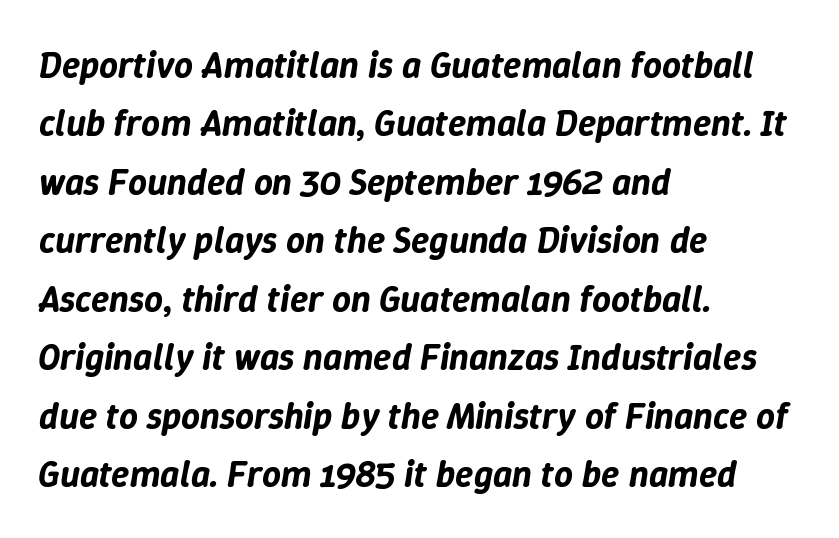
The image shows 37 px text type, italic (leaning right); set left-aligned, normal line spacing (1.58x), normal letter spacing, not underlined; low stroke contrast and a medium x-height.
